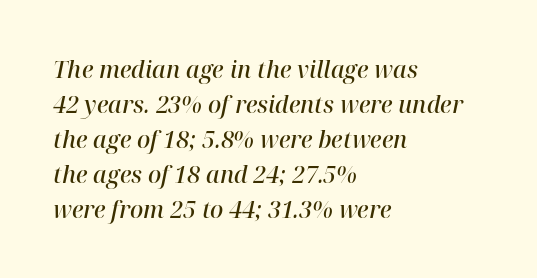
Q: Is the text bold? A: Semi-bold.
Q: Is the text italic (slanted)? A: Yes, it leans right by about 12 degrees.
Q: Is the text underlined? A: No.
Q: How is the paragraph aligned? A: Left-aligned.
Q: Is the spacing between letters normal or unusually wide? A: Normal.
Q: Is the spacing between lines tight, normal or loose? A: Normal.
